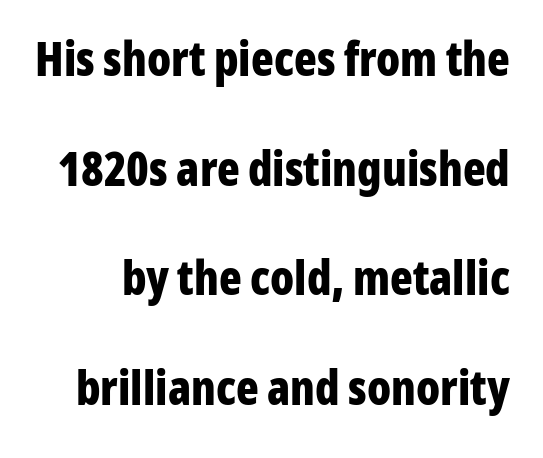
The image shows 47 px bold, condensed sans-serif type, upright; set loose line spacing (2.33x), normal letter spacing, not underlined; low stroke contrast and a medium x-height.
